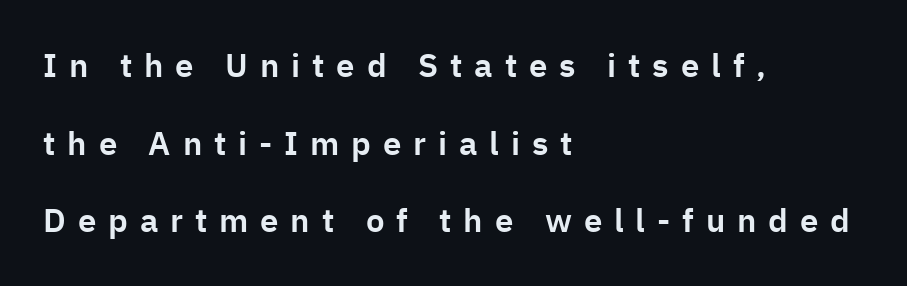
{"serif": "no", "italic": "no", "width": "normal", "stroke_contrast": "low", "x_height": "medium", "monospaced": "no", "underline": "no", "align": "left", "line_spacing": "loose", "line_spacing_ratio": 2.35, "letter_spacing": "wide", "letter_spacing_em": 0.36, "glyph_px": 33}
